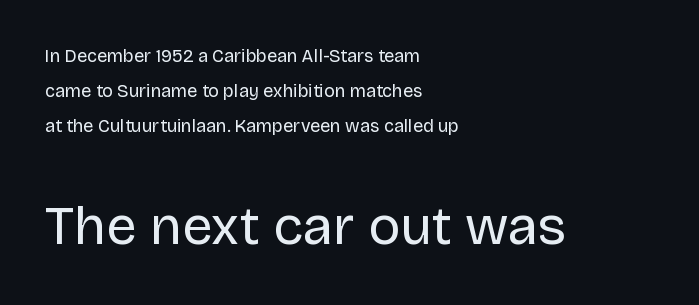
The image shows 54 px regular-weight sans-serif type, upright; set left-aligned, loose line spacing (1.95x), normal letter spacing, not underlined; the second (bottom) block is 3.0x larger; low stroke contrast and a large x-height.
